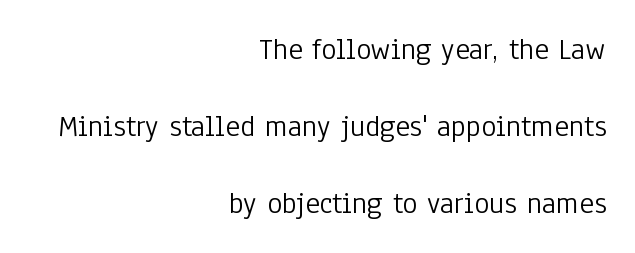
Honestly, there is no underline to notice here at all. Summary of vertical rhythm: relaxed, with wide interline spacing. Character widths vary here, with narrow letters taking less room than wide ones. The passage is arranged like a letterhead date or caption credit — flush right. Stroke terminals: plain, sans-serif. No extra tracking has been applied to these lines.
